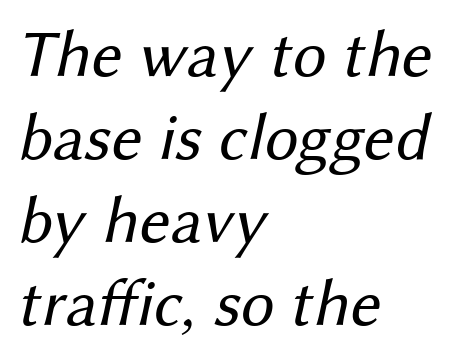
Teacher's note: observe the even left margin — that is flush-left alignment. Anything drawn beneath the words? Only blank space. Does extra space separate the letters? No, they use regular spacing. These lines are rendered in a variable-pitch font. The characters are drawn with everyday or finer stroke widths. Stroke terminals: plain, sans-serif.
